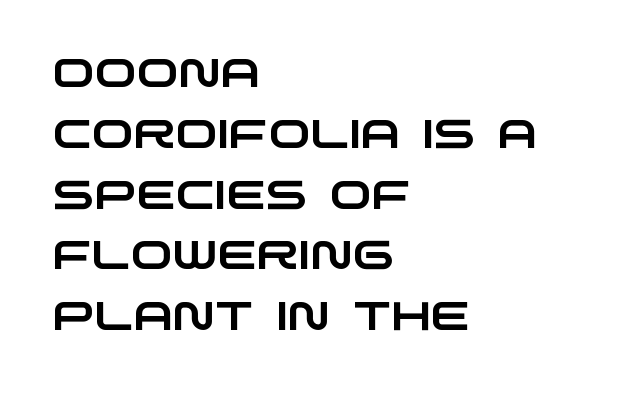
{"serif": "no", "width": "wide", "stroke_contrast": "low", "x_height": "large", "monospaced": "no", "underline": "no", "align": "left", "line_spacing": "normal", "line_spacing_ratio": 1.52, "letter_spacing": "normal", "letter_spacing_em": 0.0, "glyph_px": 40}
